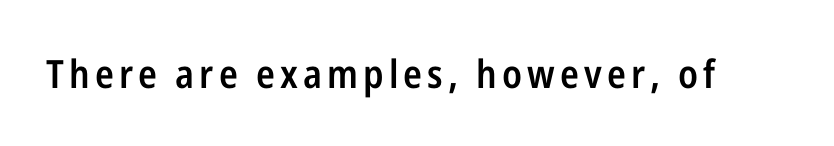
Q: Is the text bold? A: Semi-bold.
Q: Is the text italic (slanted)? A: No, it is upright.
Q: Is the typeface a serif or a sans-serif typeface? A: Sans-serif.
Q: Is the text underlined? A: No.
Q: Width (condensed, normal, or wide)? A: Condensed.
Q: Stroke contrast? A: Low.
Q: x-height? A: Medium.
Q: Monospaced? A: No.
